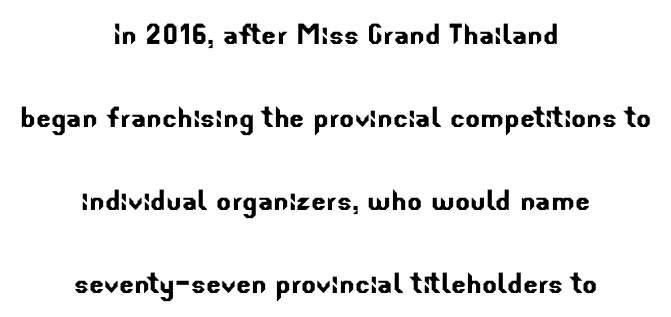
Does the copy run flush right? No — it is centered line by line. The designer dialed line spacing up above the default. This sample has the flowing, uneven cadence of proportional lettering. Compared with typical body copy, the letter spacing here is the same. Type without underlining.
